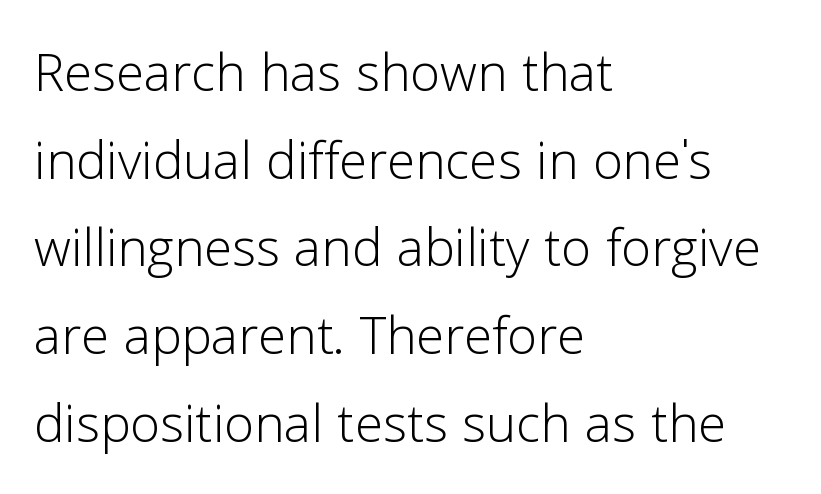
The image shows 68 px light sans-serif type, upright; set left-aligned, normal line spacing (1.29x), normal letter spacing, not underlined; low stroke contrast and a medium x-height.
